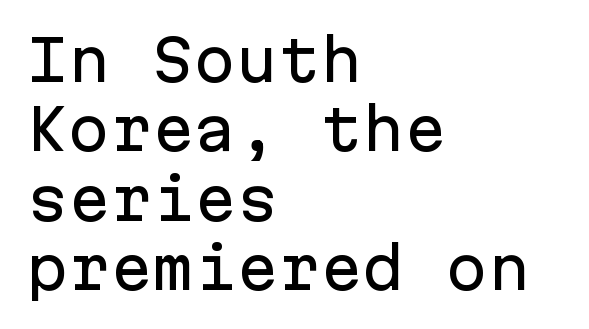
{"serif": "no", "italic": "no", "width": "normal", "stroke_contrast": "low", "x_height": "medium", "monospaced": "yes", "underline": "no", "align": "left", "line_spacing_ratio": 1.24, "letter_spacing": "normal", "letter_spacing_em": 0.0, "glyph_px": 56}
